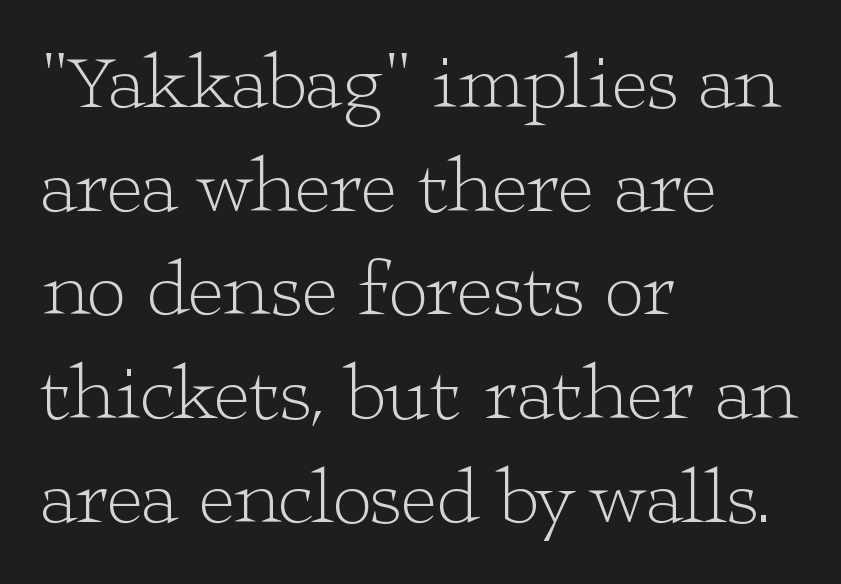
Q: Is the text bold? A: No.
Q: Is the text italic (slanted)? A: No, it is upright.
Q: Is the typeface a serif or a sans-serif typeface? A: Serif.
Q: Is the text underlined? A: No.
Q: How is the paragraph aligned? A: Left-aligned.
Q: Is the spacing between letters normal or unusually wide? A: Normal.
Q: Is the spacing between lines tight, normal or loose? A: Normal.
Q: Width (condensed, normal, or wide)? A: Wide.
Q: Stroke contrast? A: Low.
Q: x-height? A: Medium.
Q: Monospaced? A: No.
